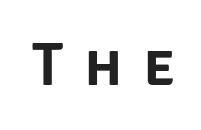
The image shows 62 px sans-serif type, upright; set unusually wide letter spacing (+0.33 em), not underlined; low stroke contrast and a large x-height.
